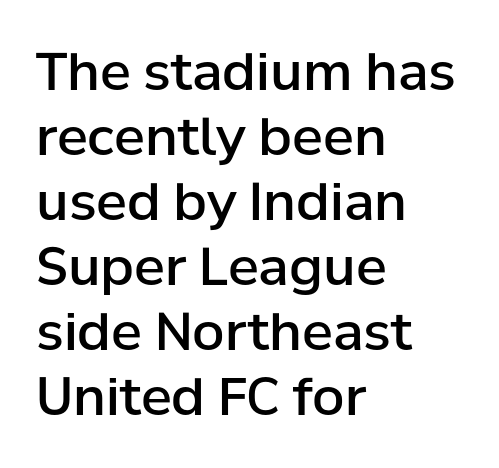
Visually the block forms a straight wall on the left and a jagged coastline on the right. Honestly, there is no underline to notice here at all. Unlike italic type, these characters show no tilt at all. Vertically, the passage feels balanced, rows spaced as you'd expect.
